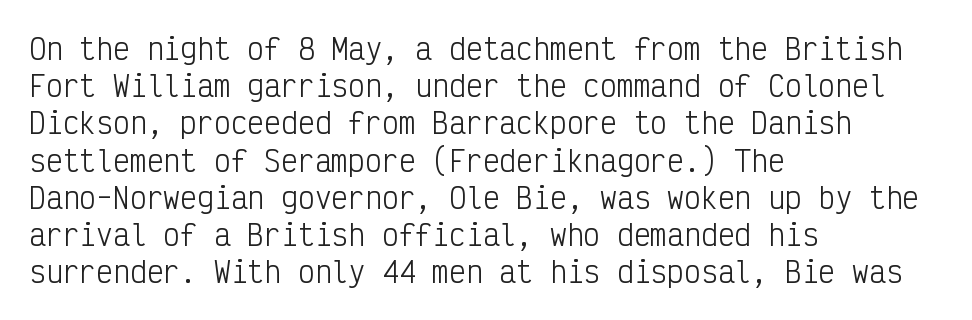
The image shows 28 px light, condensed sans-serif type, upright, monospaced; set left-aligned, normal line spacing (1.33x), normal letter spacing, not underlined; low stroke contrast and a medium x-height.
